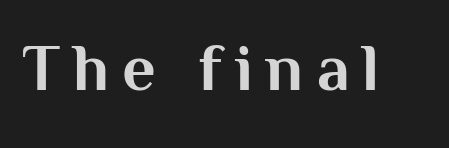
Plenty of ink on the page — the face is bold. Tracking here is generous; glyphs stand well apart from one another. Has an underline been added? It has not. The face used here is proportionally spaced, like ordinary book or web type.
